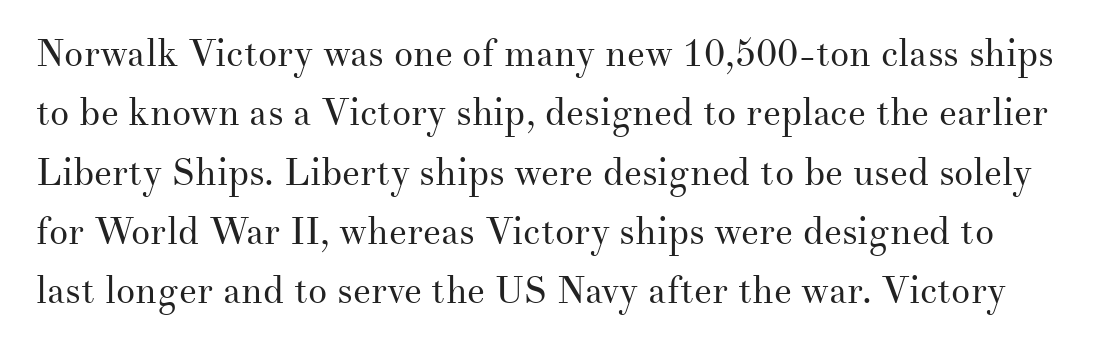
The image shows 38 px regular-weight serif type, upright; set normal line spacing (1.56x), normal letter spacing, not underlined; medium stroke contrast and a small x-height.
